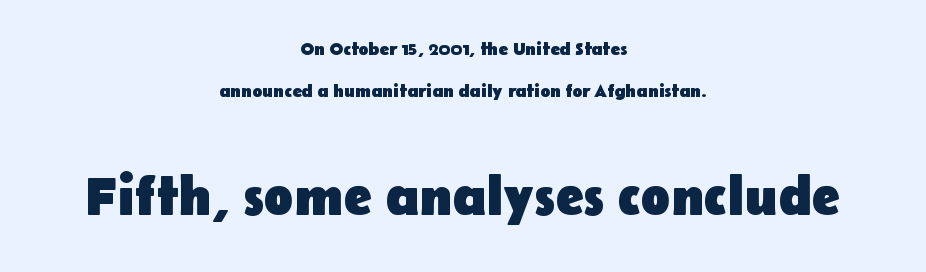
This rendering features lettering with no underline. The later block is typeset at a bigger size than the earlier block. Looks like regular typesetting: each glyph gets only the width it needs. Between one letter and the next there's only the usual sliver of space. The line-height multiplier appears high, well above default.
